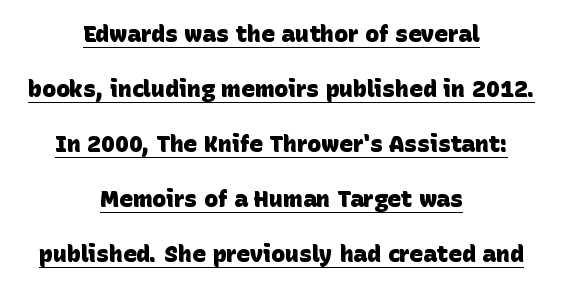
{"bold": "yes", "underline": "yes", "align": "center", "line_spacing": "loose", "line_spacing_ratio": 2.39, "letter_spacing": "normal", "letter_spacing_em": 0.0, "glyph_px": 23}
